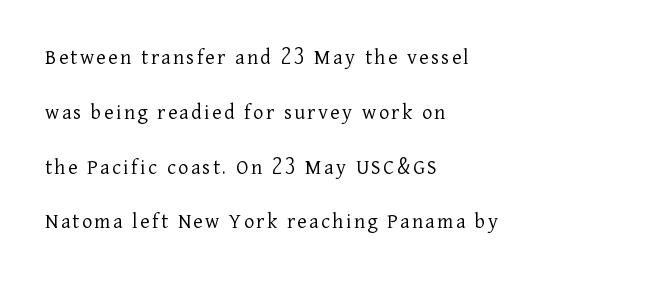
This is roman type, the default non-slanted kind. Compared with typical paragraphs, the rows here are farther apart. Unbolded letterforms with no extra heft. Beneath every word, the page is bare. Does the copy run flush right? No — it runs flush left.
